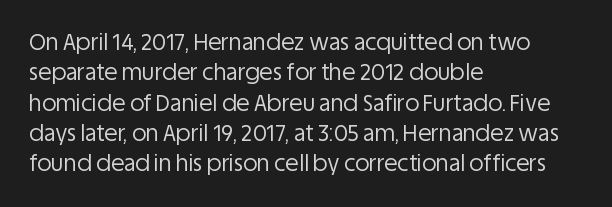
A quiet, ordinary-to-light weight characterises the typeface. The text block is weighted toward the left margin, trailing off unevenly rightward. This rendering leaves character spacing at its baseline value. Characters remain perfectly vertical along every line. The strip under each line holds only bare page.
